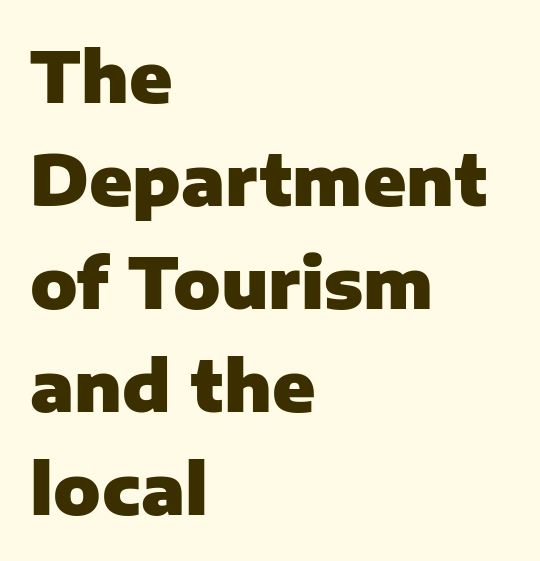
The image shows 70 px heavy sans-serif type, upright; set left-aligned, normal line spacing (1.47x), normal letter spacing, not underlined; low stroke contrast and a medium x-height.
